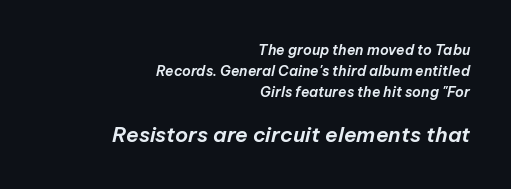
Q: Is the text italic (slanted)? A: Yes, it leans right by about 12 degrees.
Q: Is the text underlined? A: No.
Q: How is the paragraph aligned? A: Right-aligned.
Q: Is the spacing between letters normal or unusually wide? A: Normal.
Q: Is the spacing between lines tight, normal or loose? A: Normal.
Q: Which block of text is set in a larger size, the first (top) or the second (bottom)? A: The second (bottom) one.
